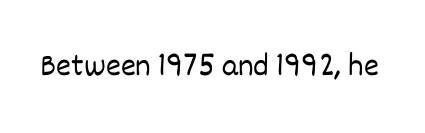
Q: Is the text bold? A: No.
Q: Is the text italic (slanted)? A: No, it is upright.
Q: Is the text underlined? A: No.
Q: Is the spacing between letters normal or unusually wide? A: Normal.
Q: Width (condensed, normal, or wide)? A: Normal.
Q: Stroke contrast? A: Low.
Q: x-height? A: Large.
Q: Monospaced? A: No.
